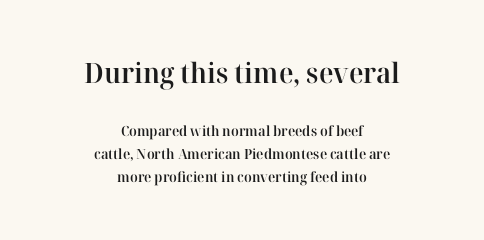
The letters sit at their default tracking, neither squeezed nor spread. The passage is arranged like a title page — every line centered. The characters look somewhat weighty, a semibold short of true bold. Check the space under the baseline: it is left empty. No italicization has been applied; the sample stays upright.
